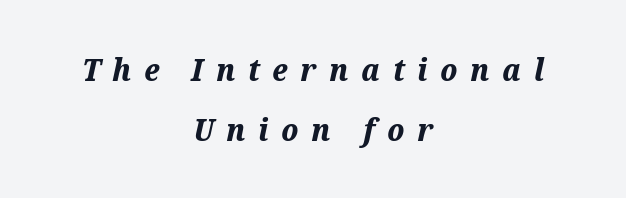
{"italic": "yes", "lean": "right", "slant_degrees": 12, "bold": "yes", "weight": "bold", "width": "normal", "stroke_contrast": "medium", "x_height": "medium", "monospaced": "no", "underline": "no", "align": "center", "line_spacing": "loose", "line_spacing_ratio": 1.93, "letter_spacing": "wide", "letter_spacing_em": 0.41, "glyph_px": 31}
